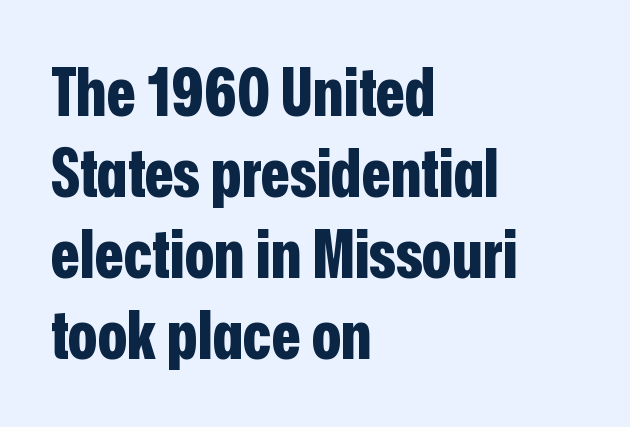
Each letter keeps its own natural width here, so spacing adapts to shape. Every letter is thick-stroked: bold, no question. Nope, not italic — everything's standing straight. Each word holds together tightly as a unit, with standard inter-letter gaps. Visually the block forms a straight wall on the left and a jagged coastline on the right. The passage shown is typeset with a sans-serif family.
